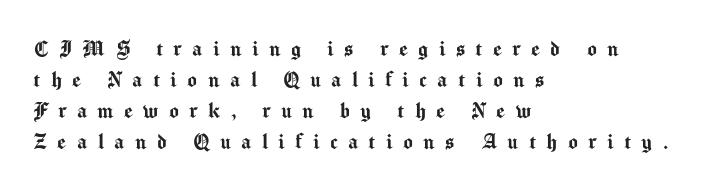
Q: Is the text italic (slanted)? A: No, it is upright.
Q: Is the text underlined? A: No.
Q: How is the paragraph aligned? A: Left-aligned.
Q: Is the spacing between letters normal or unusually wide? A: Unusually wide.
